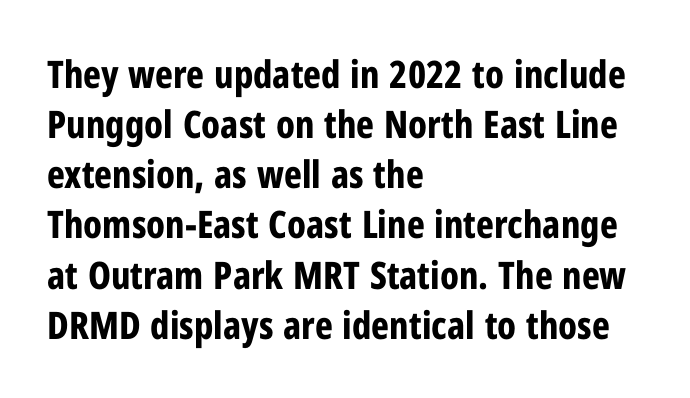
{"serif": "no", "italic": "no", "bold": "yes", "weight": "bold", "width": "condensed", "stroke_contrast": "low", "x_height": "medium", "monospaced": "no", "underline": "no", "align": "left", "line_spacing": "normal", "line_spacing_ratio": 1.32, "letter_spacing": "normal", "letter_spacing_em": 0.0, "glyph_px": 38}
